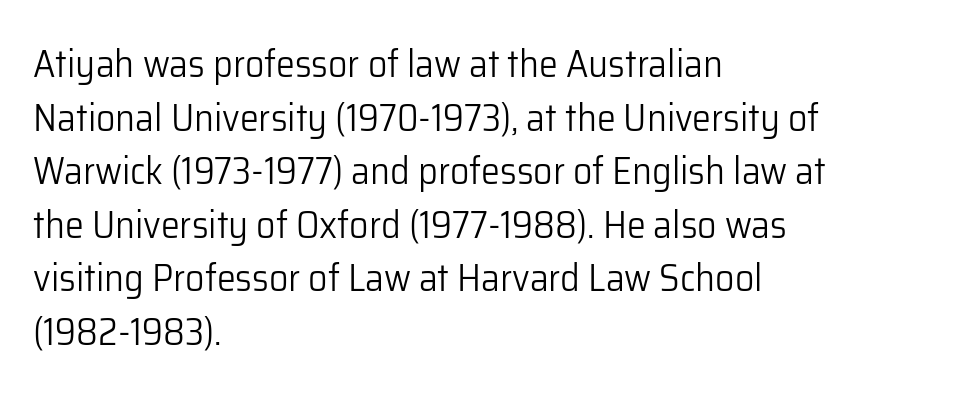
Students, note that the glyphs here touch the page at normal intervals. The rendering anchors every line to the left-hand side. Horizontal bands of white between lines are of average thickness. Style check: upright. The strokes are not fattened; the text isn't bold. You can tell from the bare stems that sans-serif type was used.
